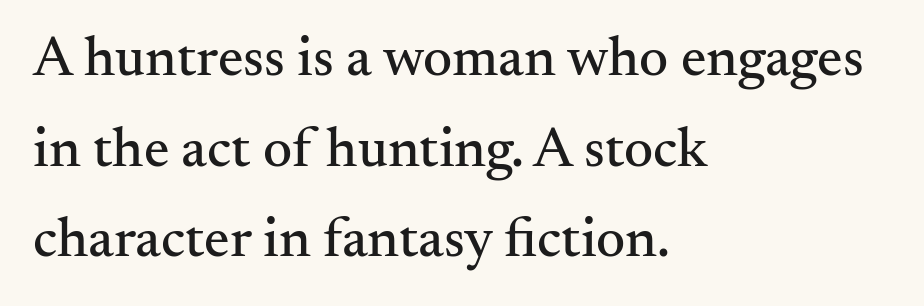
The image shows 57 px serif type, upright; set left-aligned, normal line spacing (1.59x), normal letter spacing, not underlined; medium stroke contrast and a small x-height.
